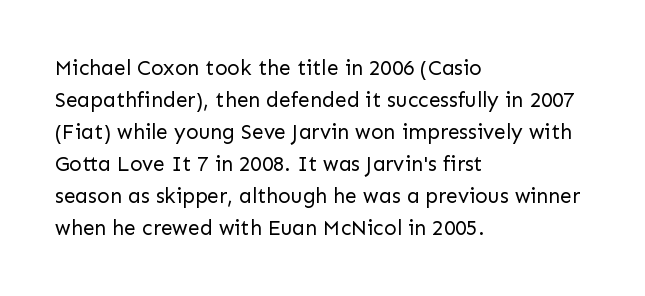
Q: Is the text bold? A: No.
Q: Is the text italic (slanted)? A: No, it is upright.
Q: Is the text underlined? A: No.
Q: How is the paragraph aligned? A: Left-aligned.
Q: Is the spacing between letters normal or unusually wide? A: Normal.
Q: Is the spacing between lines tight, normal or loose? A: Normal.
